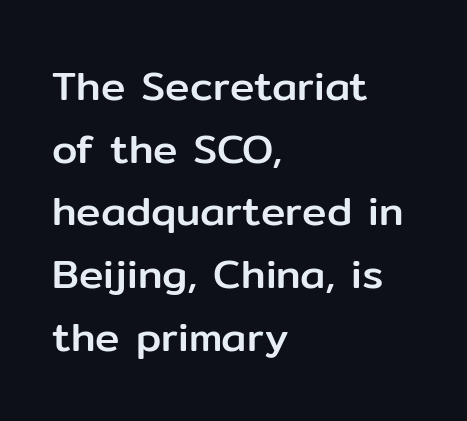
Q: Is the text italic (slanted)? A: No, it is upright.
Q: Is the typeface a serif or a sans-serif typeface? A: Sans-serif.
Q: Is the text underlined? A: No.
Q: How is the paragraph aligned? A: Left-aligned.
Q: Is the spacing between letters normal or unusually wide? A: Normal.
Q: Is the spacing between lines tight, normal or loose? A: Normal.
Q: Width (condensed, normal, or wide)? A: Normal.
Q: Stroke contrast? A: Low.
Q: x-height? A: Medium.
Q: Monospaced? A: No.
